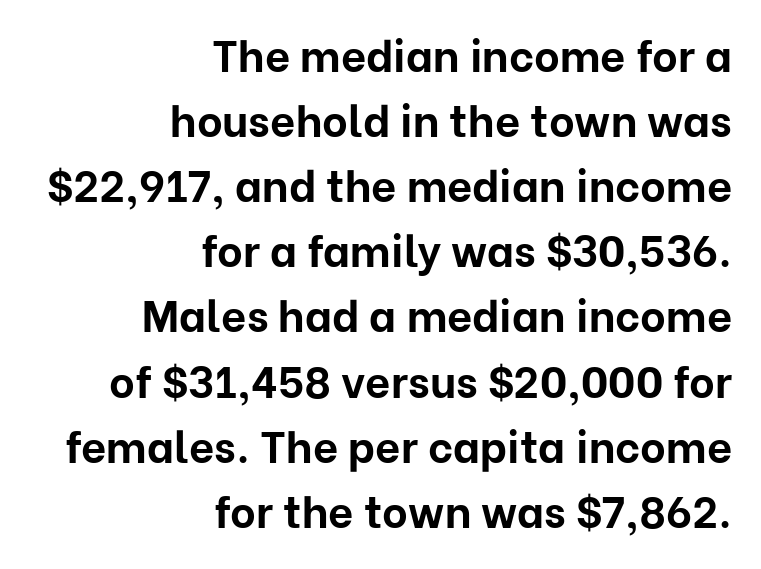
Does the type have serifs? No, each stem ends abruptly. The space between consecutive lines is moderate. A typesetter would call this proportional, since set widths differ per character. Any mark beneath the type? The region is blank. This is heavy type, rendered in bold. A roman cut, with each character standing at attention.
